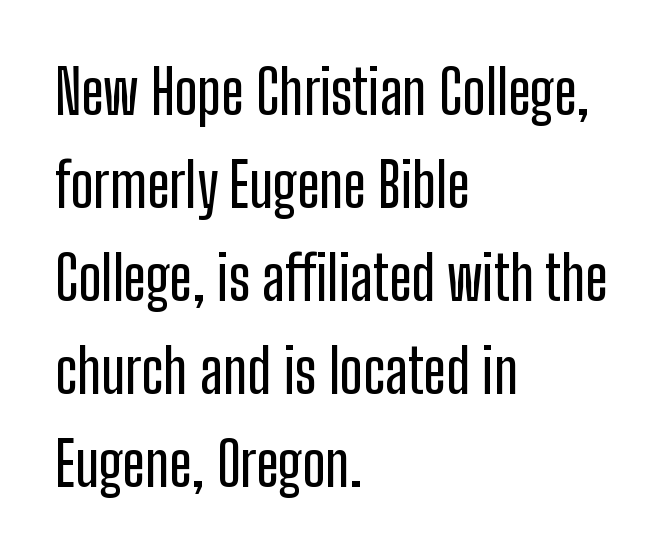
{"serif": "no", "italic": "no", "width": "condensed", "stroke_contrast": "low", "x_height": "medium", "monospaced": "no", "underline": "no", "align": "left", "line_spacing": "normal", "line_spacing_ratio": 1.55, "letter_spacing": "normal", "letter_spacing_em": 0.0, "glyph_px": 60}
